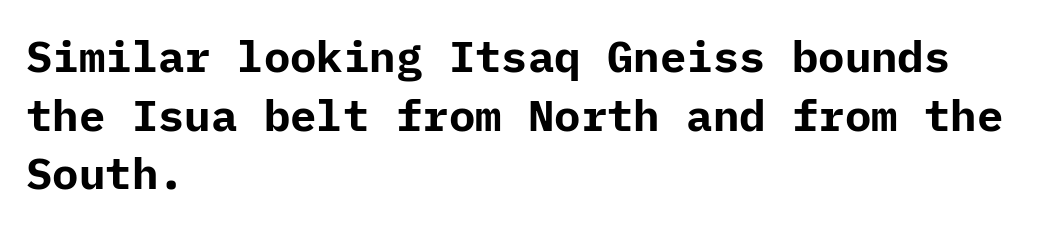
The image shows 44 px bold sans-serif type, upright; set left-aligned, normal line spacing (1.33x), normal letter spacing, not underlined; low stroke contrast and a medium x-height.
